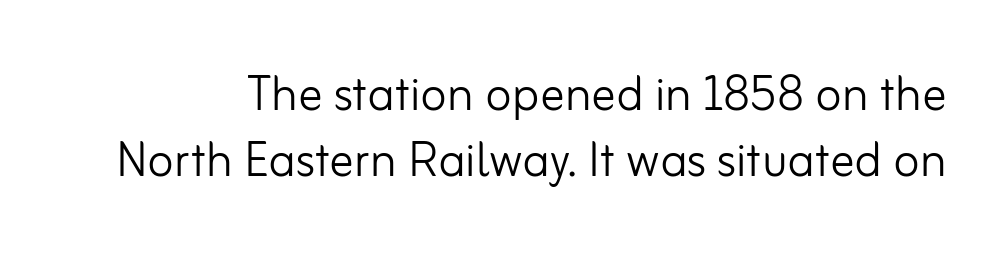
The image shows 61 px light sans-serif type, upright; set tight line spacing (1.09x), normal letter spacing, not underlined; low stroke contrast and a small x-height.
